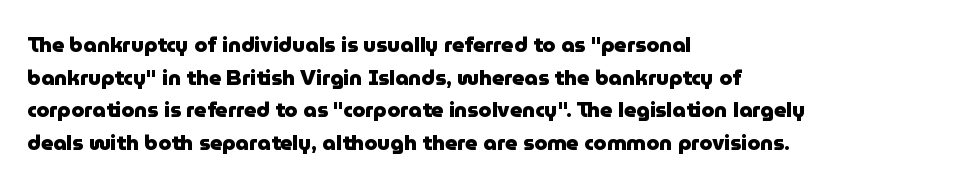
Q: Is the text bold? A: Yes.
Q: Is the text italic (slanted)? A: No, it is upright.
Q: Is the text underlined? A: No.
Q: How is the paragraph aligned? A: Left-aligned.
Q: Is the spacing between letters normal or unusually wide? A: Normal.
Q: Is the spacing between lines tight, normal or loose? A: Normal.
